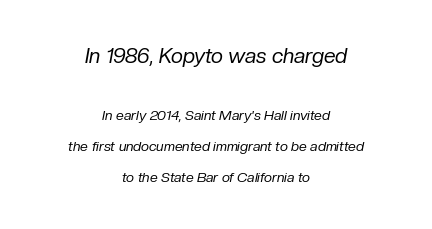
Descenders hang freely into open space. The emphasis by scale lands on block number one, above. The gaps between neighbouring characters are ordinary and unremarkable. Each stroke keeps to a modest, everyday thickness or less. Italic? Definitely — the glyphs are oblique. Summary of vertical rhythm: relaxed, with wide interline spacing.
